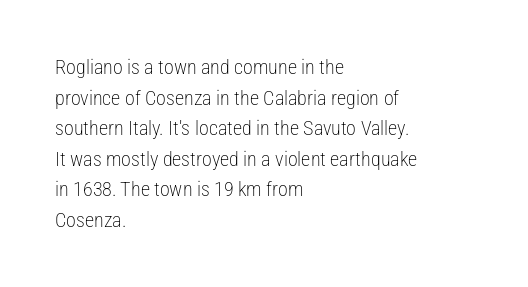
If you drew a line through each stem, it would be perfectly vertical. Students, observe: this is what conventionally led text looks like. Alignment: flush left. Decoration check: the copy has no underline.
